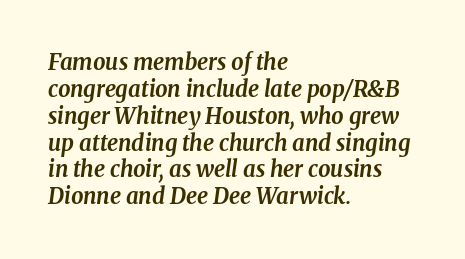
The passage shown leans; its letterforms are oblique. The paragraph shown leans on its left margin. Heft: maximum for text — a bold. The horizontal fit of the characters is conventional and even. The space directly below the letters is spotless.
